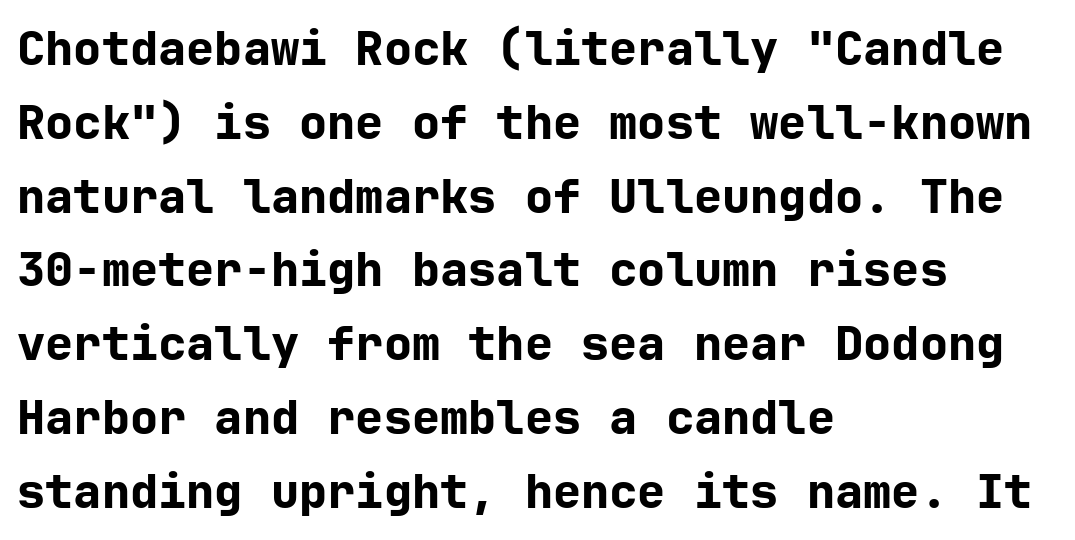
Q: Is the text bold? A: Yes.
Q: Is the text italic (slanted)? A: No, it is upright.
Q: Is the typeface a serif or a sans-serif typeface? A: Sans-serif.
Q: Is the text underlined? A: No.
Q: How is the paragraph aligned? A: Left-aligned.
Q: Is the spacing between letters normal or unusually wide? A: Normal.
Q: Is the spacing between lines tight, normal or loose? A: Normal.
Q: Width (condensed, normal, or wide)? A: Normal.
Q: Stroke contrast? A: Low.
Q: x-height? A: Medium.
